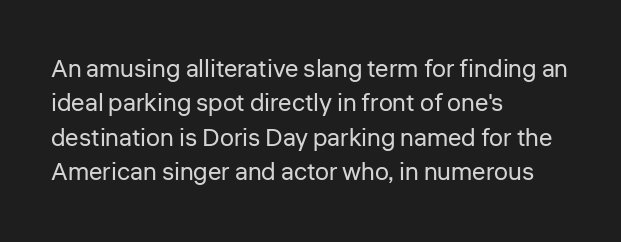
The image shows 25 px text type, upright; set left-aligned, normal line spacing (1.38x), normal letter spacing, not underlined.
